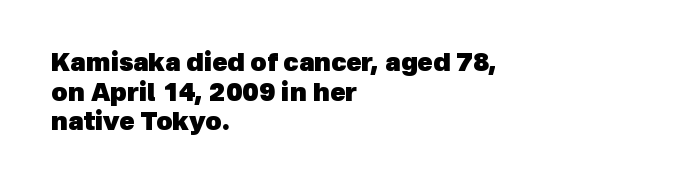
The image shows 25 px bold type; set left-aligned, line spacing 1.19x, normal letter spacing, not underlined.
